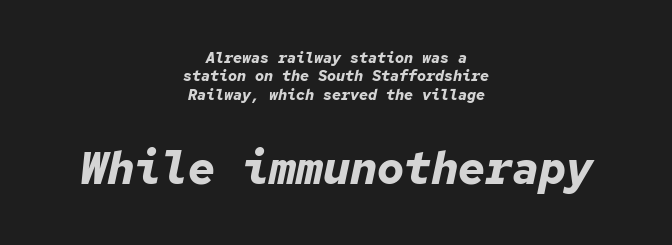
The image shows 45 px bold type, italic (leaning right), monospaced; set centered, line spacing 1.22x, normal letter spacing, not underlined; the second (bottom) block is 3.0x larger; low stroke contrast and a medium x-height.
